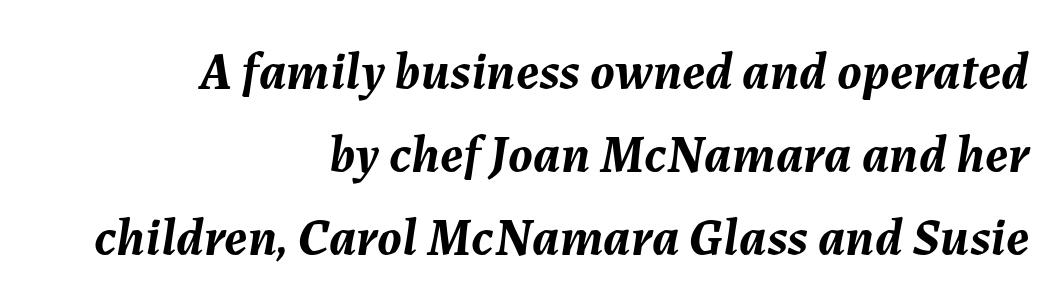
The image shows 53 px semibold type, italic (leaning right); set right-aligned, normal line spacing (1.57x), normal letter spacing, not underlined; medium stroke contrast and a medium x-height.
